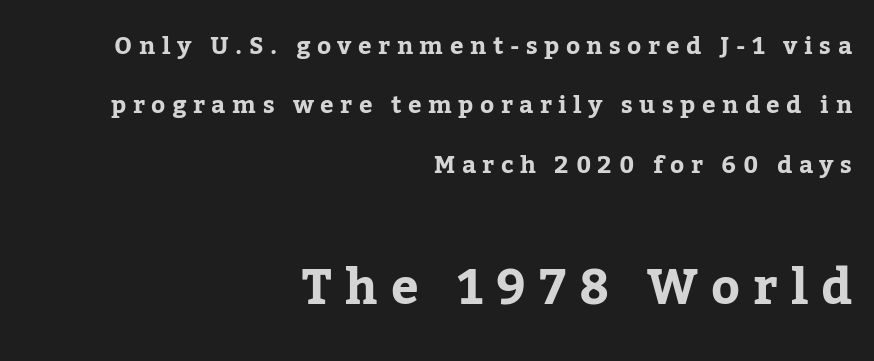
{"serif": "yes", "italic": "no", "width": "normal", "stroke_contrast": "low", "x_height": "medium", "monospaced": "no", "underline": "no", "align": "right", "line_spacing": "loose", "line_spacing_ratio": 2.47, "letter_spacing": "wide", "letter_spacing_em": 0.27, "larger_block": "second", "size_ratio": 2.04, "glyph_px": 49}
